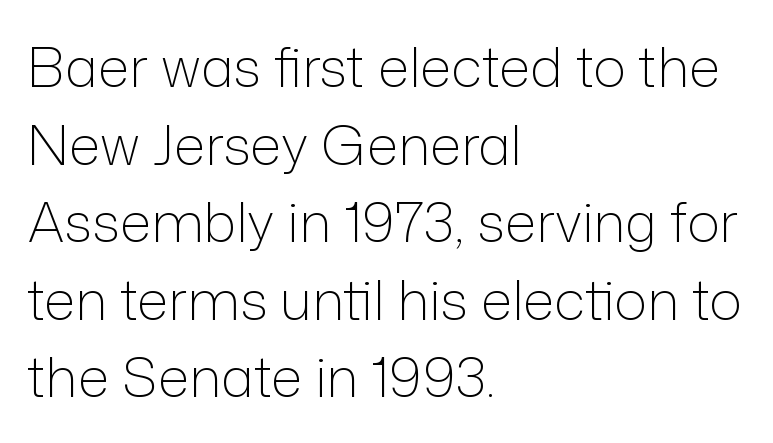
A quiet, ordinary-to-light weight characterises the typeface. Varying glyph widths throughout — classic text-font behaviour. The rendering keeps characters at their native spacing. Baseline-to-baseline distance is the conventional proportion of letter height.
